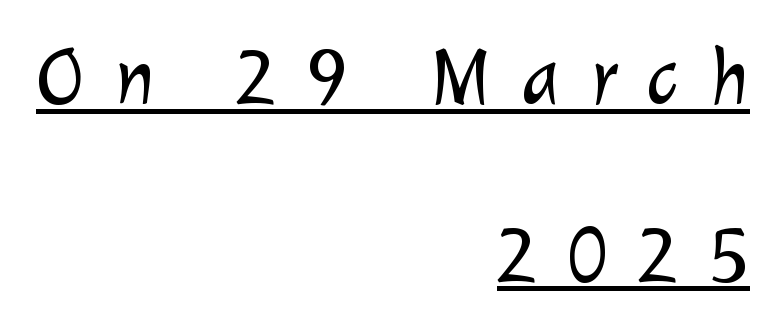
The image shows 80 px light sans-serif type; set right-aligned, loose line spacing (2.22x), unusually wide letter spacing (+0.38 em), underlined; low stroke contrast and a medium x-height.
